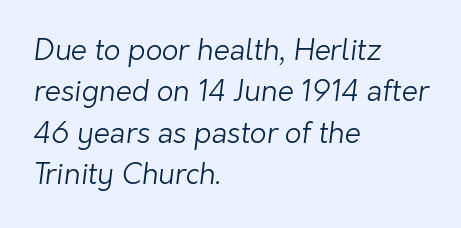
The image shows 29 px light sans-serif type; set left-aligned, normal line spacing (1.43x), normal letter spacing, not underlined; low stroke contrast and a medium x-height.
